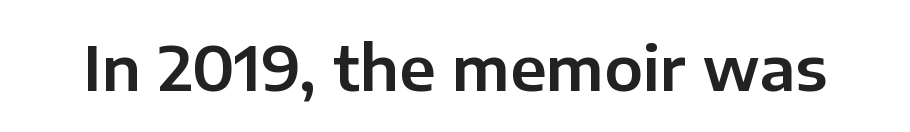
{"serif": "no", "italic": "no", "width": "normal", "stroke_contrast": "low", "x_height": "medium", "monospaced": "no", "underline": "no", "letter_spacing": "normal", "letter_spacing_em": 0.0, "glyph_px": 62}
